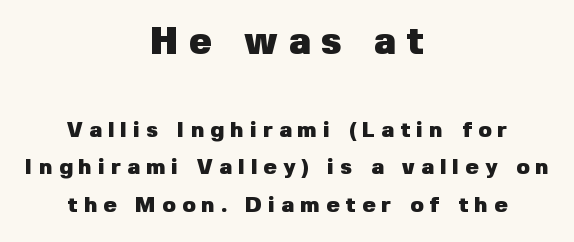
Q: Is the text bold? A: Yes.
Q: Is the text italic (slanted)? A: No, it is upright.
Q: Is the typeface a serif or a sans-serif typeface? A: Sans-serif.
Q: Is the text underlined? A: No.
Q: How is the paragraph aligned? A: Centered.
Q: Is the spacing between letters normal or unusually wide? A: Unusually wide.
Q: Is the spacing between lines tight, normal or loose? A: Normal.
Q: Which block of text is set in a larger size, the first (top) or the second (bottom)? A: The first (top) one.
Q: Width (condensed, normal, or wide)? A: Normal.
Q: Stroke contrast? A: Low.
Q: x-height? A: Medium.
Q: Monospaced? A: No.
